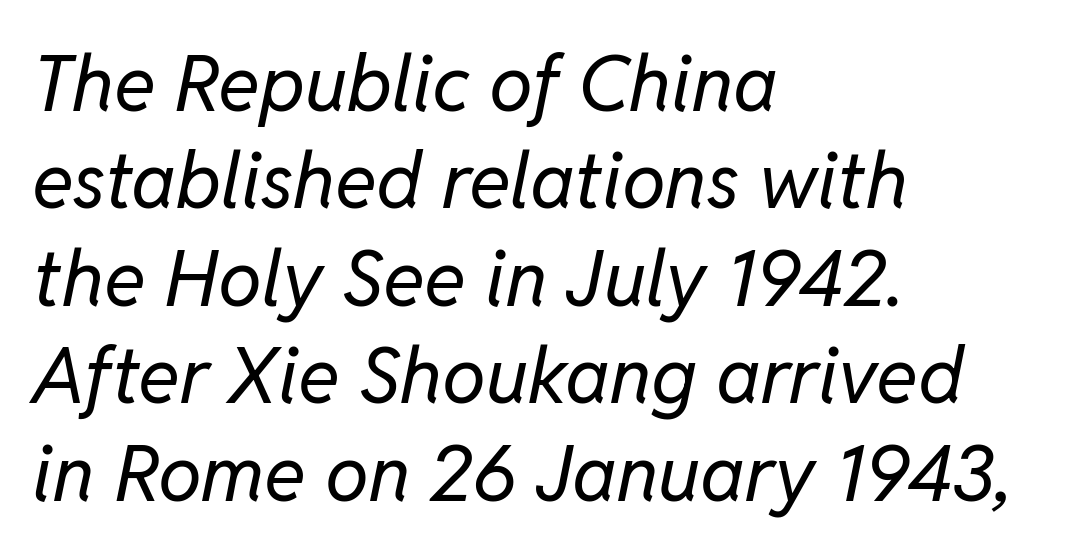
{"italic": "yes", "lean": "right", "slant_degrees": 11, "bold": "no", "weight": "regular", "width": "normal", "stroke_contrast": "low", "x_height": "medium", "monospaced": "no", "underline": "no", "align": "left", "line_spacing": "normal", "line_spacing_ratio": 1.25, "letter_spacing": "normal", "letter_spacing_em": 0.0, "glyph_px": 78}
